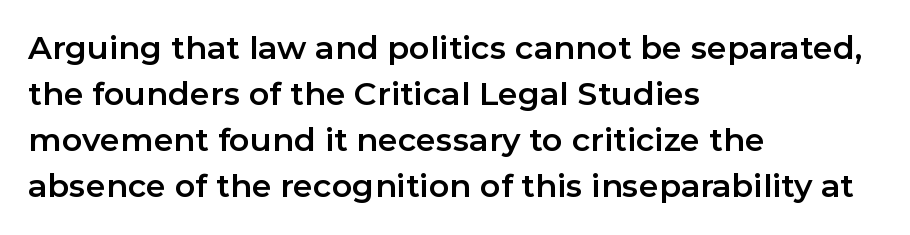
Q: Is the text italic (slanted)? A: No, it is upright.
Q: Is the typeface a serif or a sans-serif typeface? A: Sans-serif.
Q: Is the text underlined? A: No.
Q: How is the paragraph aligned? A: Left-aligned.
Q: Is the spacing between letters normal or unusually wide? A: Normal.
Q: Is the spacing between lines tight, normal or loose? A: Normal.
Q: Width (condensed, normal, or wide)? A: Normal.
Q: Stroke contrast? A: Low.
Q: x-height? A: Medium.
Q: Monospaced? A: No.
